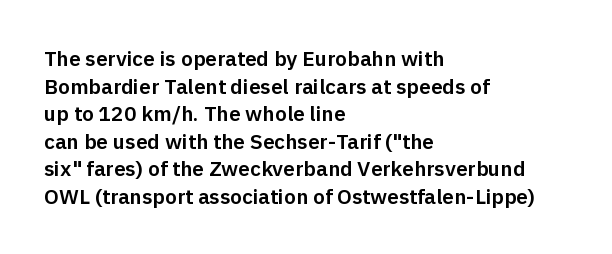
Line starts are locked; line ends wander. Leading matches the norm, producing a regular column. Characters remain perfectly vertical along every line. The area under the type is left untouched. Caption: standard tracking, unaltered.
